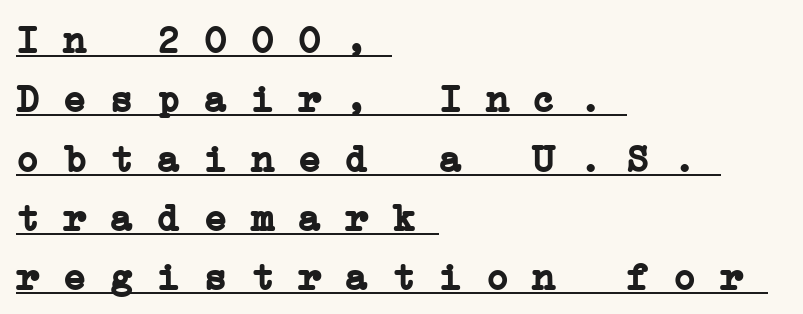
{"serif": "yes", "bold": "yes", "weight": "semibold", "width": "wide", "stroke_contrast": "low", "x_height": "medium", "monospaced": "yes", "underline": "yes", "align": "left", "line_spacing": "normal", "line_spacing_ratio": 1.52, "letter_spacing": "normal", "letter_spacing_em": 0.0, "glyph_px": 39}
